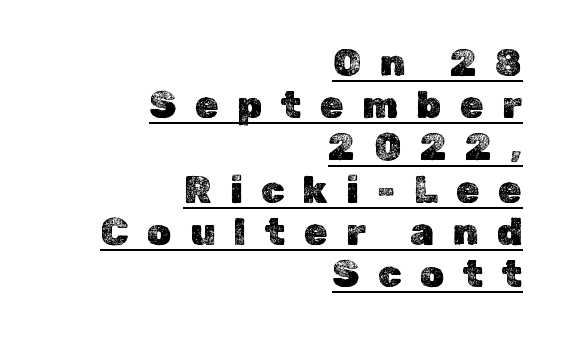
Q: Is the text italic (slanted)? A: No, it is upright.
Q: Is the text underlined? A: Yes.
Q: How is the paragraph aligned? A: Right-aligned.
Q: Is the spacing between letters normal or unusually wide? A: Unusually wide.
Q: Is the spacing between lines tight, normal or loose? A: Tight.
Q: Width (condensed, normal, or wide)? A: Normal.
Q: x-height? A: Medium.
Q: Monospaced? A: No.
